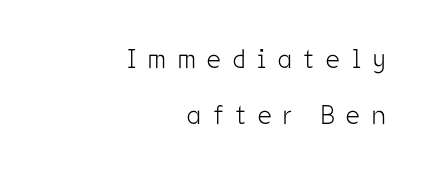
Italic? Not at all — the glyphs are vertical. A light-to-regular cut is what we see here. A typesetter would call this leading open, well beyond the default. Each word looks stretched out because of the extra space between its letters. The foot of each line stays bare and open. If you drew a ruler down the right edge, every line would touch it.
